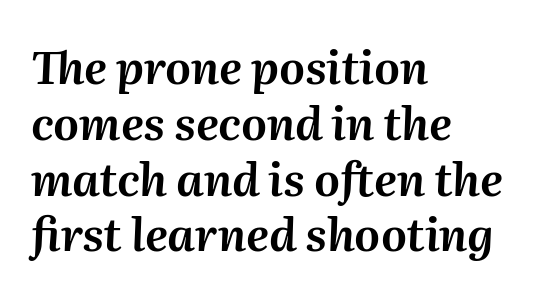
{"italic": "yes", "lean": "right", "slant_degrees": 2, "width": "normal", "stroke_contrast": "medium", "x_height": "medium", "monospaced": "no", "underline": "no", "align": "left", "line_spacing_ratio": 1.24, "letter_spacing": "normal", "letter_spacing_em": 0.0, "glyph_px": 45}
